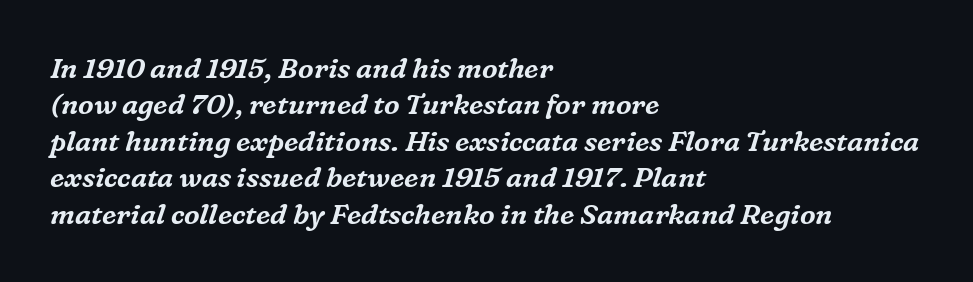
Q: Is the text italic (slanted)? A: Yes, it leans right by about 16 degrees.
Q: Is the typeface a serif or a sans-serif typeface? A: Serif.
Q: Is the text underlined? A: No.
Q: How is the paragraph aligned? A: Left-aligned.
Q: Is the spacing between letters normal or unusually wide? A: Normal.
Q: Is the spacing between lines tight, normal or loose? A: Normal.
Q: Width (condensed, normal, or wide)? A: Normal.
Q: Stroke contrast? A: Medium.
Q: x-height? A: Medium.
Q: Monospaced? A: No.
